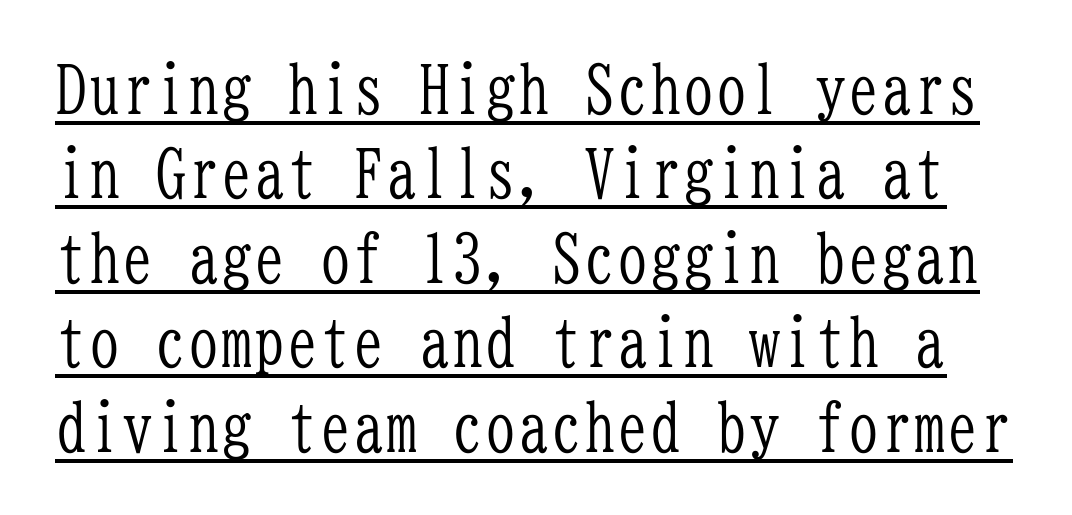
Fixed-width glyphs throughout — classic coding-font behaviour. Posture: upright roman. The face used here appears with an underline applied. Letters have the restrained weight of plain body copy at most. Normally led — the rows are evenly, conventionally spaced. Words appear dense and cohesive because spacing is normal.
